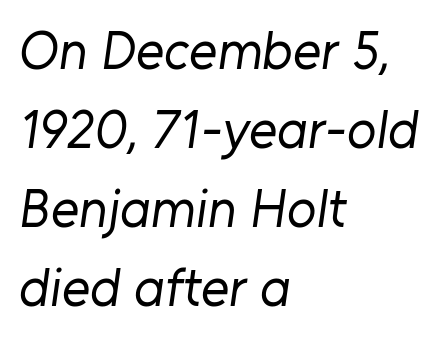
The text was rendered using a sans face with plain stroke endings. Summary of vertical rhythm: regular, with standard interline spacing. Line starts are locked; line ends wander. This reads as an unemphasized weight, regular at the heaviest.
